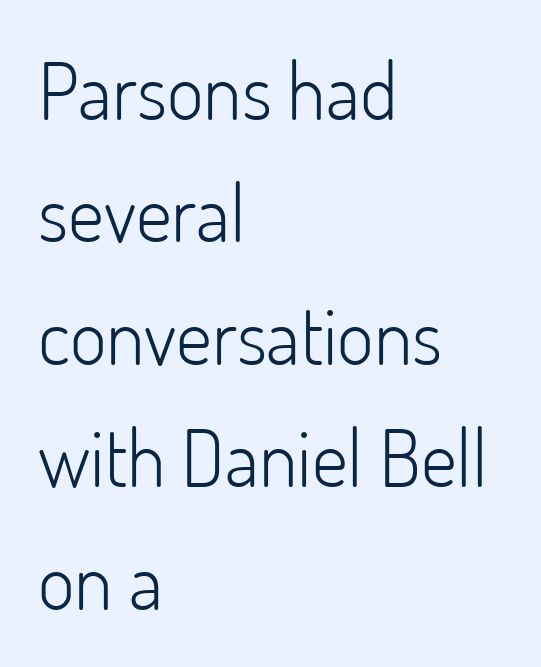
Tall strokes in this sample are plumb rather than angled. In terms of letterform style, serifs are entirely absent. Varying glyph widths throughout — classic text-font behaviour. Spacing between characters is what you'd get straight out of the box.
